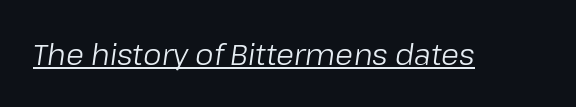
The typesetting does not lean heavy: it is not bold. There's an unmistakable incline to the writing here. Here the designer chose a conventional face with non-uniform glyph widths. Glance below the letters and you will spot a drawn line.
